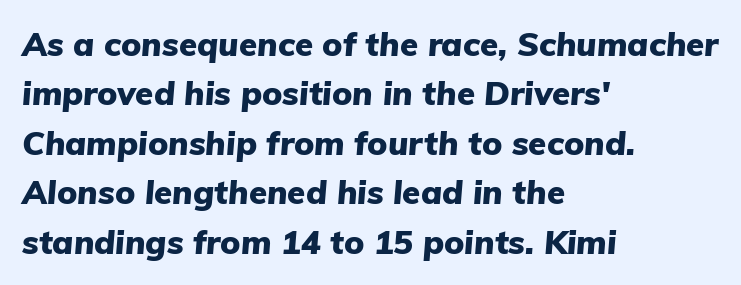
The image shows 33 px heavy type, italic (leaning right); set left-aligned, normal line spacing (1.5x), normal letter spacing, not underlined; low stroke contrast and a medium x-height.
